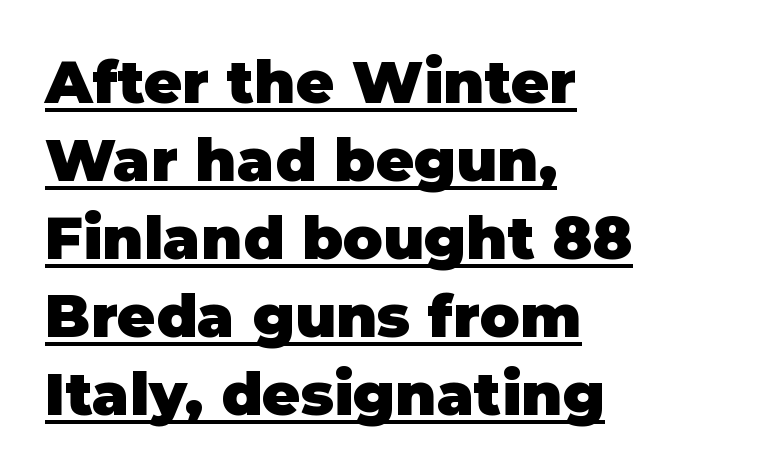
{"serif": "no", "italic": "no", "bold": "yes", "weight": "heavy", "width": "normal", "stroke_contrast": "low", "x_height": "large", "monospaced": "no", "underline": "yes", "align": "left", "line_spacing": "normal", "line_spacing_ratio": 1.32, "letter_spacing": "normal", "letter_spacing_em": 0.0, "glyph_px": 59}
